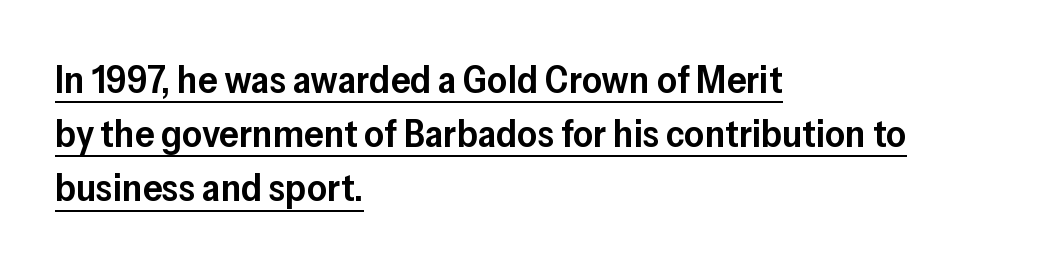
Line spacing here is normal. The letters advance in unequal steps, a hallmark of proportional type. Is this a sans? Yes — the strokes have no serifs. Style check: upright. Standard letterfit; no display-style spreading of the glyphs. What decoration does the sample have? An underline.
